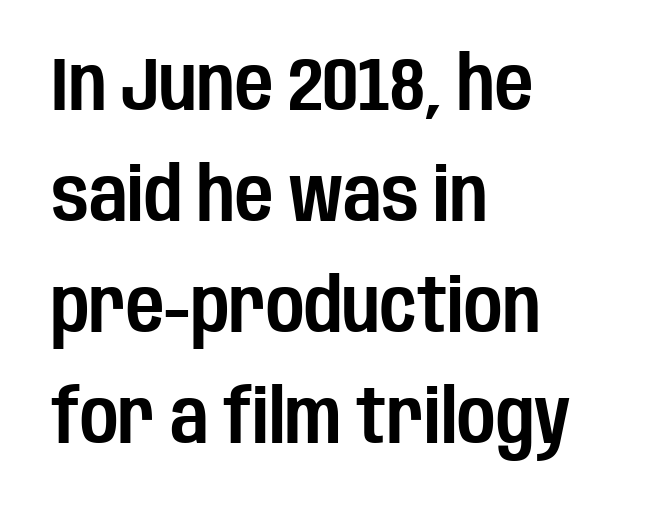
{"serif": "no", "italic": "no", "width": "condensed", "stroke_contrast": "low", "x_height": "large", "monospaced": "no", "underline": "no", "align": "left", "line_spacing": "normal", "line_spacing_ratio": 1.5, "letter_spacing": "normal", "letter_spacing_em": 0.0, "glyph_px": 74}
